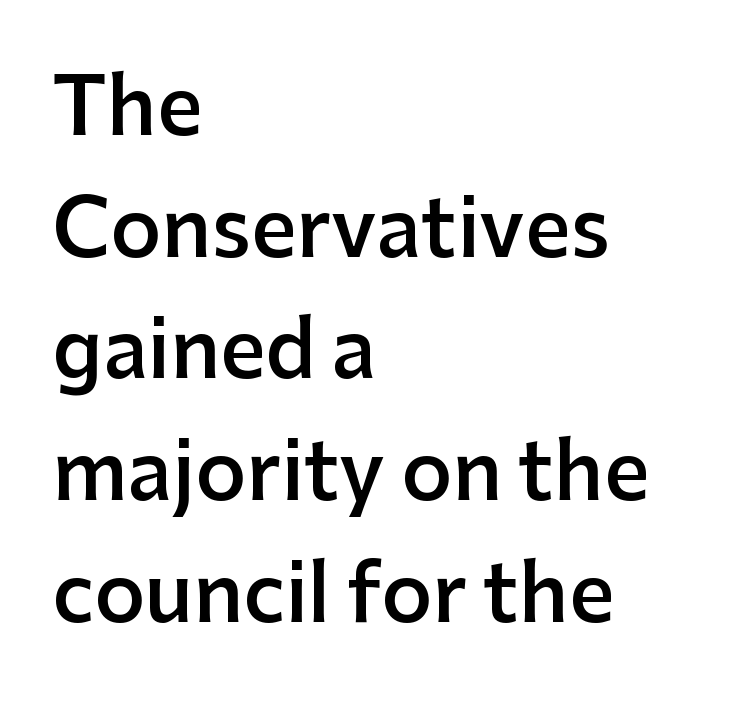
{"serif": "no", "italic": "no", "bold": "semi", "weight": "semibold", "width": "normal", "stroke_contrast": "low", "x_height": "medium", "monospaced": "no", "underline": "no", "align": "left", "line_spacing": "normal", "line_spacing_ratio": 1.54, "letter_spacing": "normal", "letter_spacing_em": 0.0, "glyph_px": 79}
